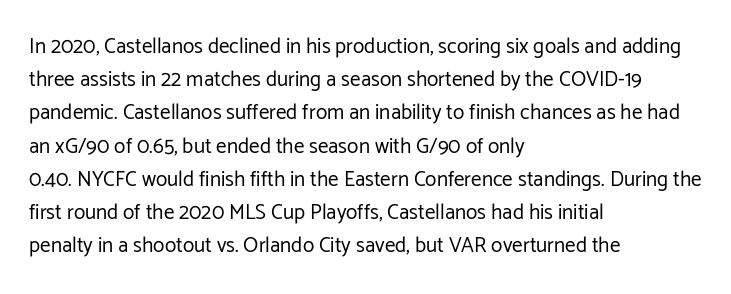
The image shows 21 px text type, upright; set left-aligned, normal line spacing (1.58x), normal letter spacing, not underlined.
